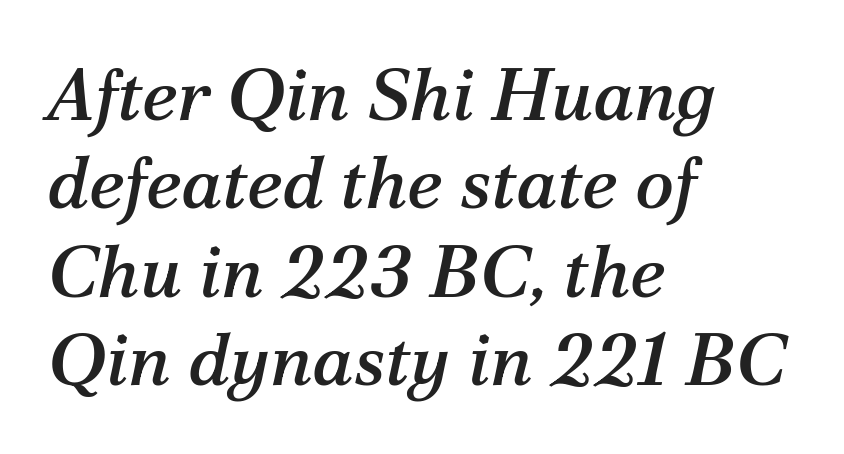
Q: Is the text italic (slanted)? A: Yes, it leans right by about 12 degrees.
Q: Is the typeface a serif or a sans-serif typeface? A: Serif.
Q: Is the text underlined? A: No.
Q: How is the paragraph aligned? A: Left-aligned.
Q: Is the spacing between letters normal or unusually wide? A: Normal.
Q: Width (condensed, normal, or wide)? A: Normal.
Q: Stroke contrast? A: Medium.
Q: x-height? A: Medium.
Q: Monospaced? A: No.
